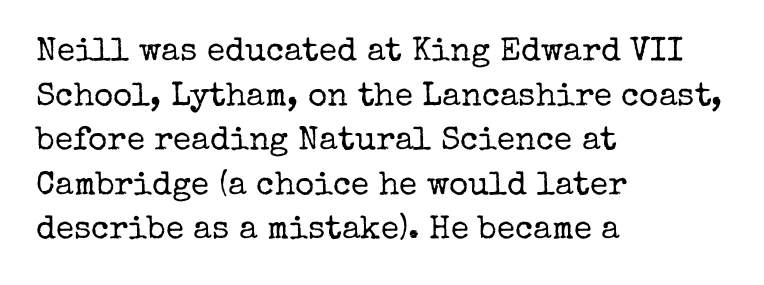
The space beneath each line is pristine and unruled. The letters advance in unequal steps, a hallmark of proportional type. This is the regular roman posture of the typeface. Is this a heavy cut? Hardly; it is regular or lighter. The type is set solid horizontally, with unmodified tracking.
